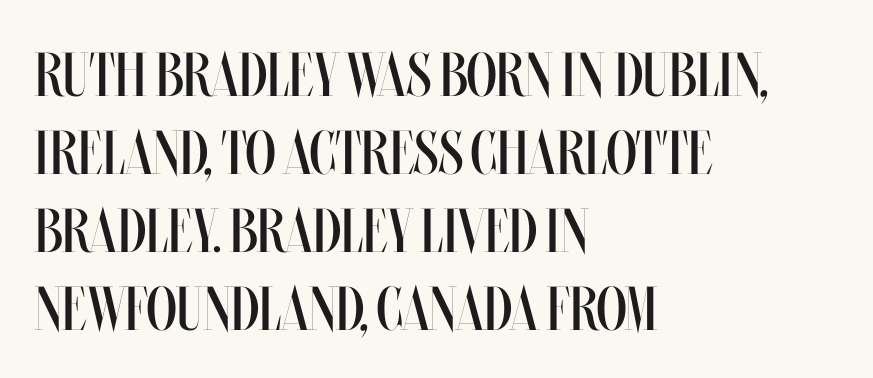
Q: Is the text bold? A: No.
Q: Is the text italic (slanted)? A: No, it is upright.
Q: Is the text underlined? A: No.
Q: How is the paragraph aligned? A: Left-aligned.
Q: Is the spacing between letters normal or unusually wide? A: Normal.
Q: Is the spacing between lines tight, normal or loose? A: Normal.
Q: Width (condensed, normal, or wide)? A: Condensed.
Q: Stroke contrast? A: Medium.
Q: x-height? A: Large.
Q: Monospaced? A: No.
